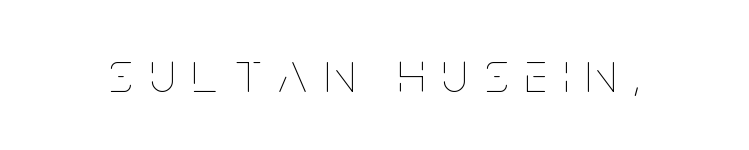
The image shows 58 px thin, condensed type, upright; set unusually wide letter spacing (+0.3 em), not underlined; low stroke contrast and a large x-height.
